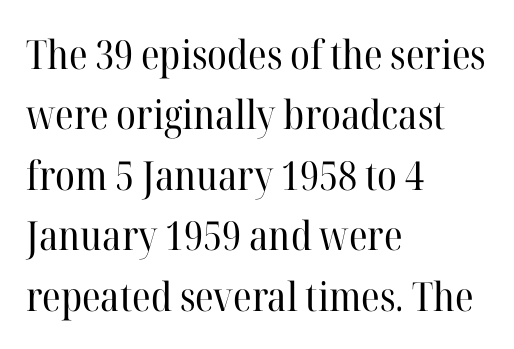
{"serif": "yes", "italic": "no", "bold": "no", "weight": "regular", "width": "normal", "stroke_contrast": "high", "x_height": "medium", "monospaced": "no", "underline": "no", "align": "left", "line_spacing": "normal", "line_spacing_ratio": 1.51, "letter_spacing": "normal", "letter_spacing_em": 0.0, "glyph_px": 40}
